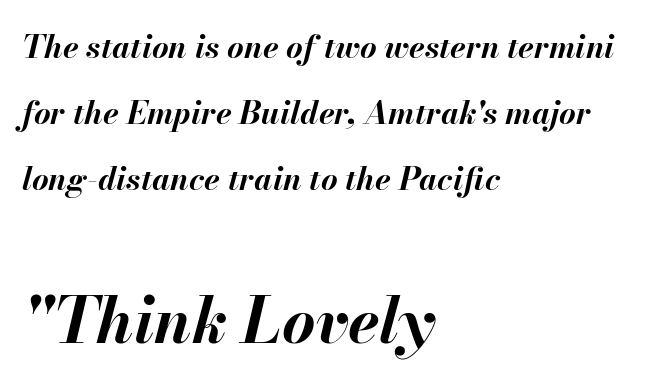
The image shows 64 px bold type, italic (leaning right); set left-aligned, loose line spacing (2.06x), normal letter spacing, not underlined; the second (bottom) block is 2.0x larger; medium stroke contrast and a small x-height.
